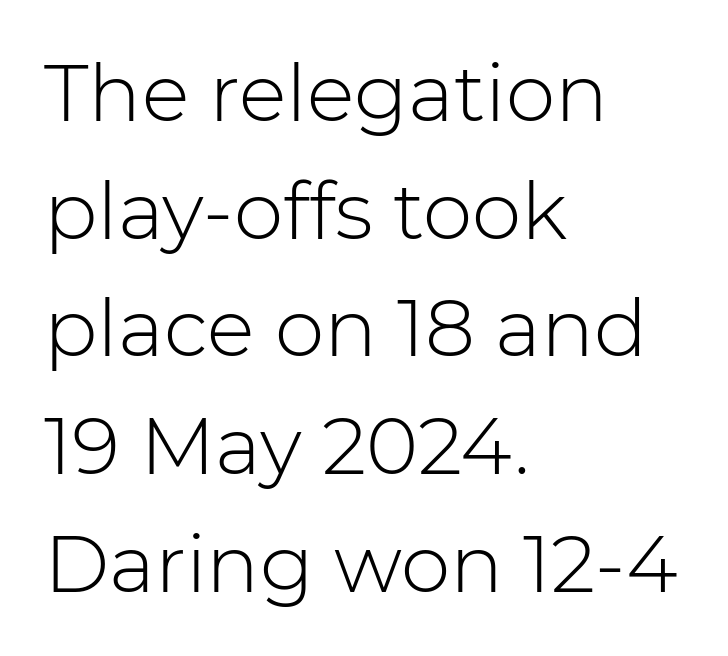
Q: Is the text bold? A: No.
Q: Is the text italic (slanted)? A: No, it is upright.
Q: Is the typeface a serif or a sans-serif typeface? A: Sans-serif.
Q: Is the text underlined? A: No.
Q: How is the paragraph aligned? A: Left-aligned.
Q: Is the spacing between letters normal or unusually wide? A: Normal.
Q: Is the spacing between lines tight, normal or loose? A: Normal.
Q: Width (condensed, normal, or wide)? A: Normal.
Q: Stroke contrast? A: Low.
Q: x-height? A: Medium.
Q: Monospaced? A: No.
